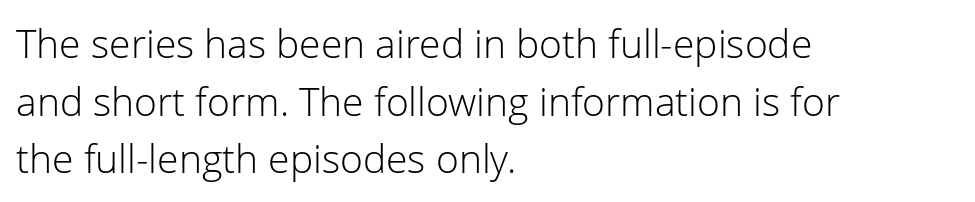
{"serif": "no", "italic": "no", "bold": "no", "weight": "light", "width": "normal", "stroke_contrast": "low", "x_height": "medium", "monospaced": "no", "underline": "no", "align": "left", "line_spacing": "normal", "line_spacing_ratio": 1.48, "letter_spacing": "normal", "letter_spacing_em": 0.0, "glyph_px": 39}
